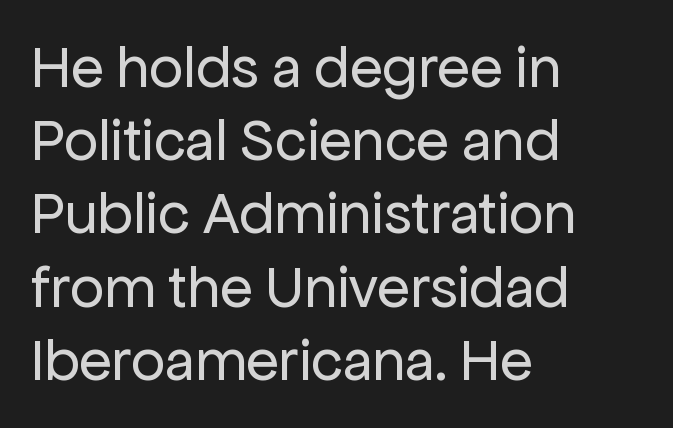
A quiet, ordinary-to-light weight characterises the typeface. Do the letters lean? They stand straight. Does extra space separate the letters? No, they use regular spacing. The space directly below the letters is spotless.
